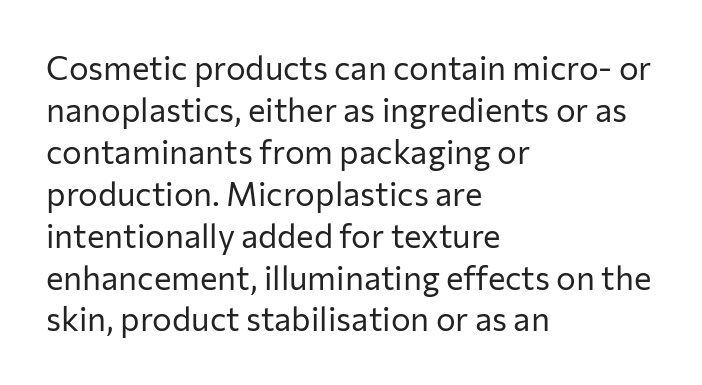
{"serif": "no", "italic": "no", "bold": "no", "weight": "regular", "width": "normal", "stroke_contrast": "low", "x_height": "medium", "monospaced": "no", "underline": "no", "align": "left", "line_spacing": "normal", "line_spacing_ratio": 1.27, "letter_spacing": "normal", "letter_spacing_em": 0.0, "glyph_px": 33}
